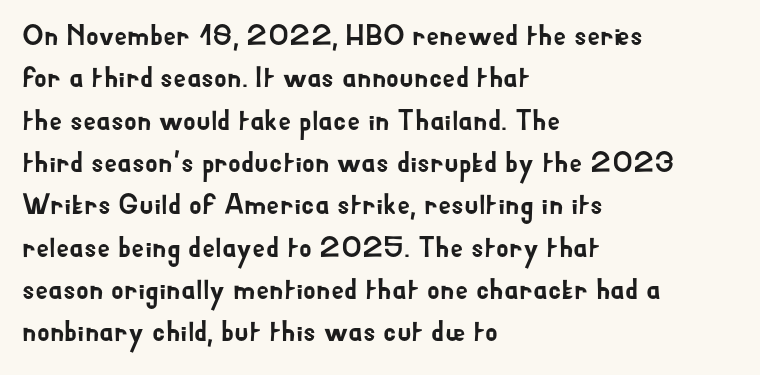
Caption: multi-line text, flush left, ragged right. Spacing verdict: proportional, widths tailored to each character. The vertical gap from one line to the next is medium. Does the type have serifs? No, each stem ends abruptly. Does extra space separate the letters? No, they use regular spacing. Quick note: not italic, upright.
